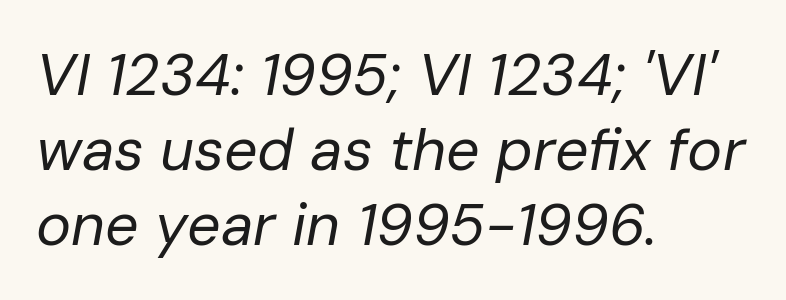
Q: Is the text bold? A: No.
Q: Is the text italic (slanted)? A: Yes, it leans right by about 10 degrees.
Q: Is the text underlined? A: No.
Q: How is the paragraph aligned? A: Left-aligned.
Q: Is the spacing between letters normal or unusually wide? A: Normal.
Q: Is the spacing between lines tight, normal or loose? A: Normal.
Q: Width (condensed, normal, or wide)? A: Normal.
Q: Stroke contrast? A: Low.
Q: x-height? A: Medium.
Q: Monospaced? A: No.
